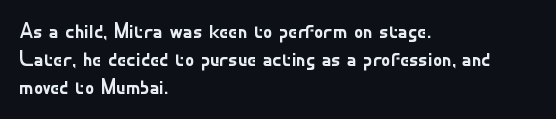
Italic: no, the glyphs are upright roman. Typeset ragged right — the left edge is the straight one. The gaps between neighbouring characters are ordinary and unremarkable. No letter is thick-stroked: the sample isn't bold. Lines of text with bare space underneath.
